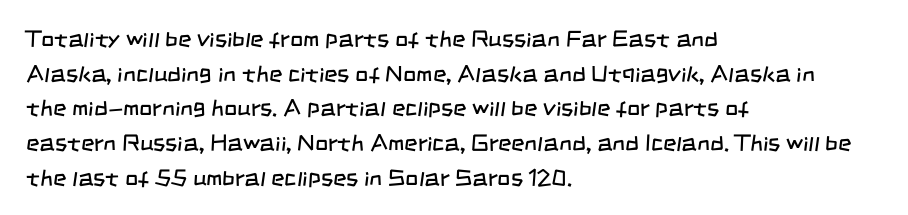
{"bold": "no", "underline": "no", "align": "left", "line_spacing": "normal", "line_spacing_ratio": 1.51, "letter_spacing": "normal", "letter_spacing_em": 0.0, "glyph_px": 23}
